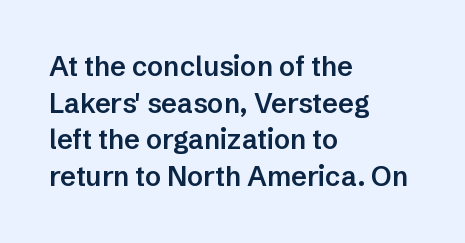
Successive baselines arrive at the customary interval. Nothing unusual about the tracking: characters are spaced as the font intends. Clear beneath every line of the passage. The lettering stays uniformly vertical, giving the passage a roman look. A somewhat darkened texture: the type is semibold rather than bold. Left-aligned paragraph, ragged on the right.
